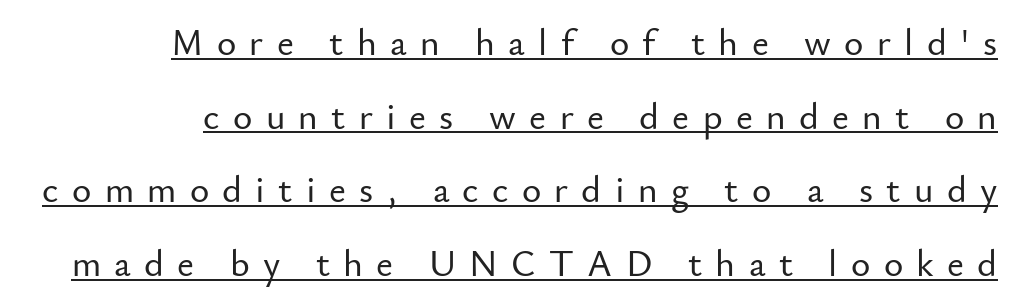
{"serif": "no", "italic": "no", "width": "normal", "stroke_contrast": "low", "x_height": "small", "monospaced": "no", "underline": "yes", "align": "right", "line_spacing": "loose", "line_spacing_ratio": 1.99, "letter_spacing": "wide", "letter_spacing_em": 0.36, "glyph_px": 37}
